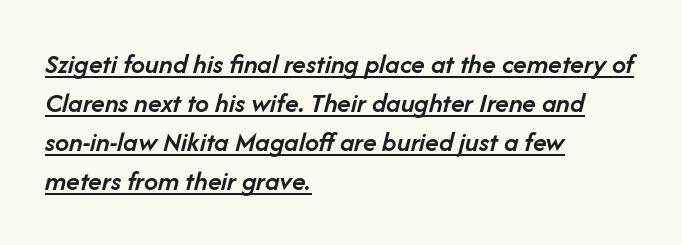
{"italic": "yes", "lean": "right", "slant_degrees": 14, "bold": "semi", "weight": "semibold", "width": "normal", "stroke_contrast": "low", "x_height": "medium", "monospaced": "no", "underline": "yes", "align": "left", "line_spacing": "normal", "line_spacing_ratio": 1.39, "letter_spacing": "normal", "letter_spacing_em": 0.0, "glyph_px": 28}
